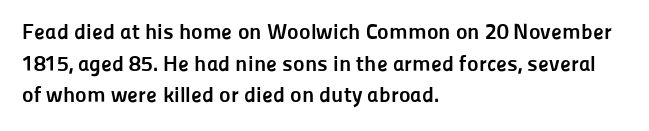
{"italic": "no", "bold": "yes", "underline": "no", "align": "left", "line_spacing": "normal", "line_spacing_ratio": 1.44, "letter_spacing": "normal", "letter_spacing_em": 0.0, "glyph_px": 22}
